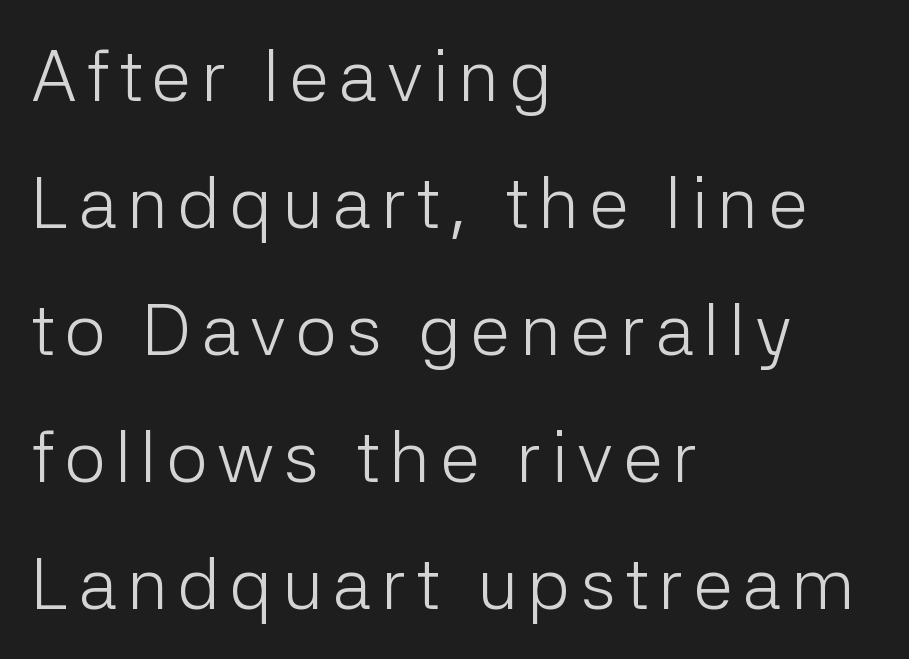
{"serif": "no", "italic": "no", "bold": "no", "weight": "light", "width": "normal", "stroke_contrast": "low", "x_height": "medium", "monospaced": "no", "underline": "no", "align": "left", "line_spacing_ratio": 1.74, "glyph_px": 73}
